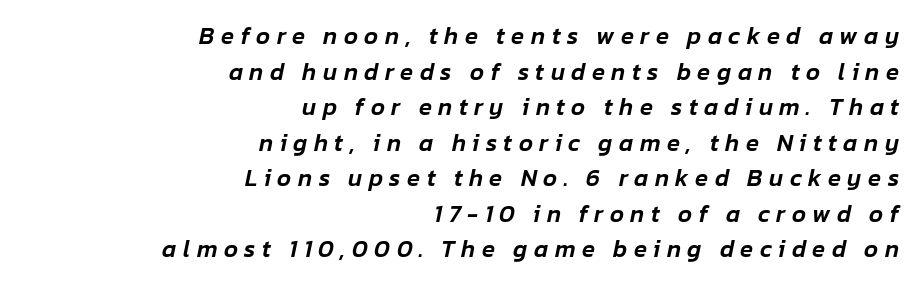
An italicized treatment has been applied to the whole sample. The gap between lines stays unmarked. Compared with typical body copy, the letter spacing here is much looser. Successive baselines arrive at the customary interval. The rendering anchors every line to the right-hand side.
